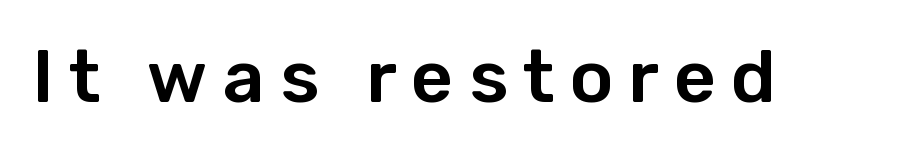
{"serif": "no", "italic": "no", "width": "normal", "stroke_contrast": "low", "x_height": "medium", "monospaced": "no", "underline": "no", "letter_spacing": "wide", "letter_spacing_em": 0.2, "glyph_px": 74}
